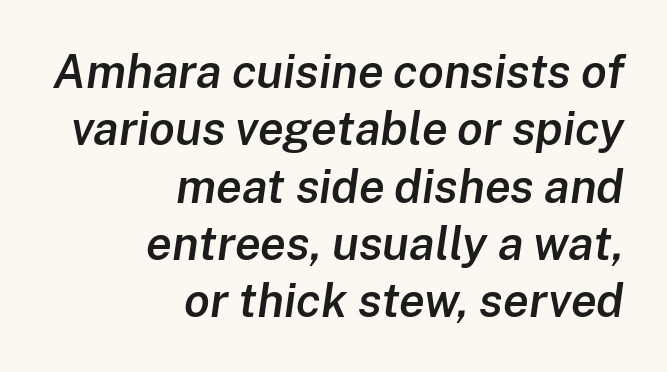
Q: Is the text bold? A: Semi-bold.
Q: Is the text italic (slanted)? A: Yes, it leans right by about 8 degrees.
Q: Is the text underlined? A: No.
Q: How is the paragraph aligned? A: Right-aligned.
Q: Is the spacing between letters normal or unusually wide? A: Normal.
Q: Width (condensed, normal, or wide)? A: Normal.
Q: Stroke contrast? A: Low.
Q: x-height? A: Medium.
Q: Monospaced? A: No.
